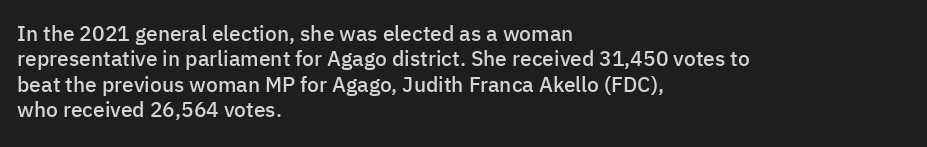
Q: Is the text bold? A: Semi-bold.
Q: Is the text italic (slanted)? A: No, it is upright.
Q: Is the text underlined? A: No.
Q: How is the paragraph aligned? A: Left-aligned.
Q: Is the spacing between letters normal or unusually wide? A: Normal.
